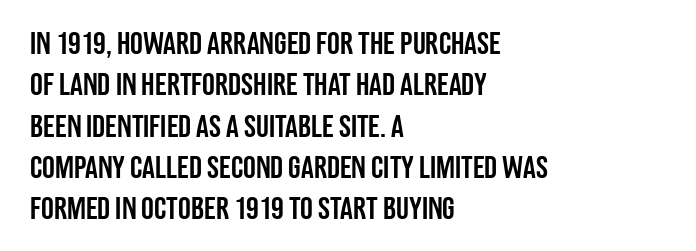
Q: Is the text italic (slanted)? A: No, it is upright.
Q: Is the typeface a serif or a sans-serif typeface? A: Sans-serif.
Q: Is the text underlined? A: No.
Q: How is the paragraph aligned? A: Left-aligned.
Q: Is the spacing between letters normal or unusually wide? A: Normal.
Q: Is the spacing between lines tight, normal or loose? A: Normal.
Q: Width (condensed, normal, or wide)? A: Condensed.
Q: Stroke contrast? A: Low.
Q: x-height? A: Large.
Q: Monospaced? A: No.
